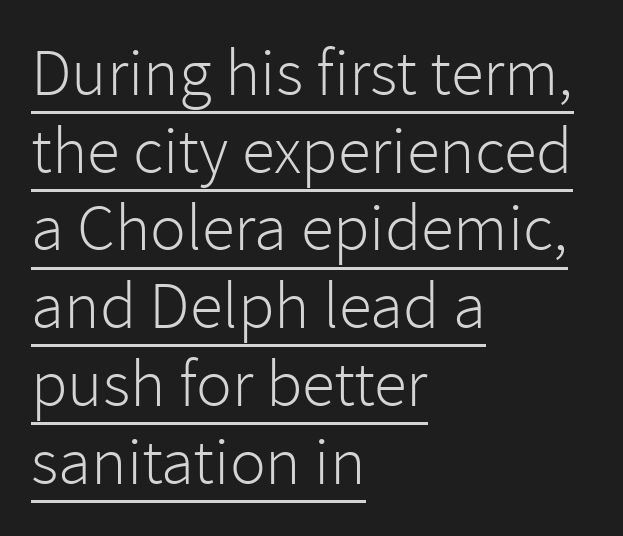
Q: Is the text bold? A: No.
Q: Is the text italic (slanted)? A: No, it is upright.
Q: Is the typeface a serif or a sans-serif typeface? A: Sans-serif.
Q: Is the text underlined? A: Yes.
Q: How is the paragraph aligned? A: Left-aligned.
Q: Is the spacing between letters normal or unusually wide? A: Normal.
Q: Width (condensed, normal, or wide)? A: Normal.
Q: Stroke contrast? A: Low.
Q: x-height? A: Medium.
Q: Monospaced? A: No.
